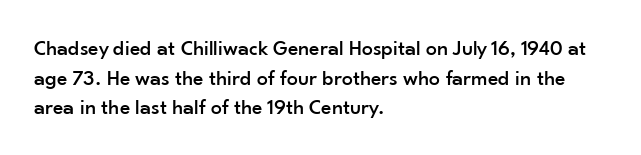
{"italic": "no", "underline": "no", "align": "left", "line_spacing": "normal", "line_spacing_ratio": 1.35, "letter_spacing": "normal", "letter_spacing_em": 0.0, "glyph_px": 22}
